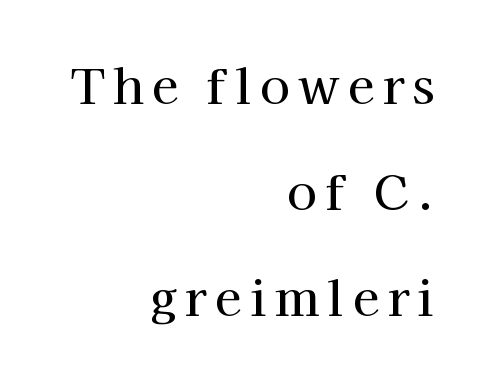
Q: Is the text italic (slanted)? A: No, it is upright.
Q: Is the typeface a serif or a sans-serif typeface? A: Serif.
Q: Is the text underlined? A: No.
Q: How is the paragraph aligned? A: Right-aligned.
Q: Is the spacing between lines tight, normal or loose? A: Loose.
Q: Width (condensed, normal, or wide)? A: Normal.
Q: Stroke contrast? A: High.
Q: x-height? A: Medium.
Q: Monospaced? A: No.
